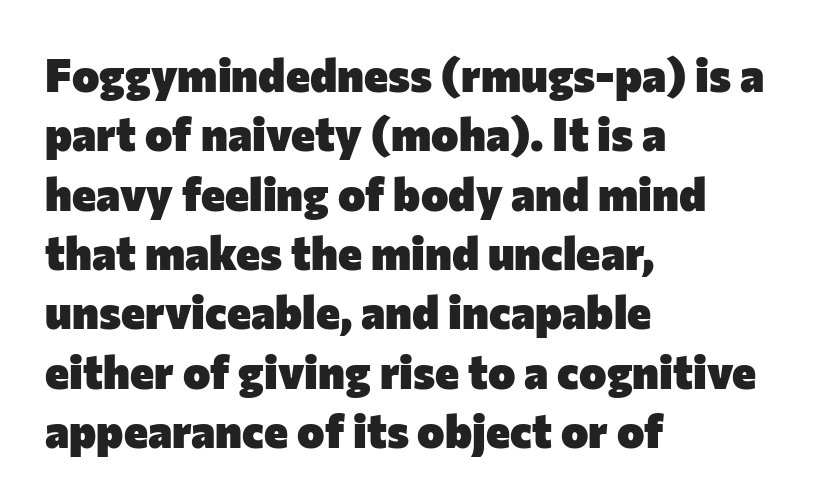
Q: Is the text bold? A: Yes.
Q: Is the text italic (slanted)? A: No, it is upright.
Q: Is the typeface a serif or a sans-serif typeface? A: Sans-serif.
Q: Is the text underlined? A: No.
Q: How is the paragraph aligned? A: Left-aligned.
Q: Is the spacing between letters normal or unusually wide? A: Normal.
Q: Is the spacing between lines tight, normal or loose? A: Normal.
Q: Width (condensed, normal, or wide)? A: Normal.
Q: Stroke contrast? A: Low.
Q: x-height? A: Medium.
Q: Monospaced? A: No.
